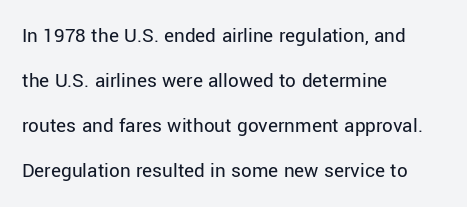
The face used here is rendered with its standard letterfit. Unbolded letterforms with no extra heft. The designer dialed line spacing up above the default. The font's upright variant was chosen for this text.
